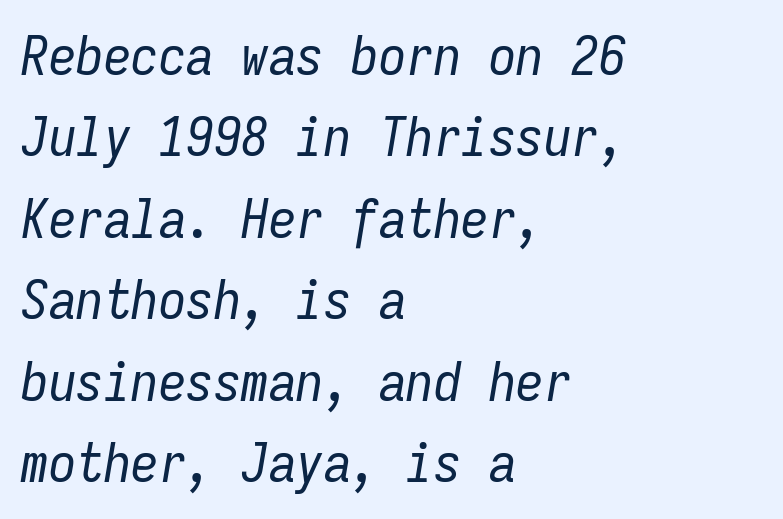
An italicized treatment has been applied to the whole sample. The font is comparable to plain body text, perhaps lighter. Glyph-to-glyph distance matches everyday printed text. The passage shown is typed in a monospace face where columns stay perfectly aligned. The zone under the glyphs is completely vacant. If you measured baseline to baseline, you'd find a middling distance.
